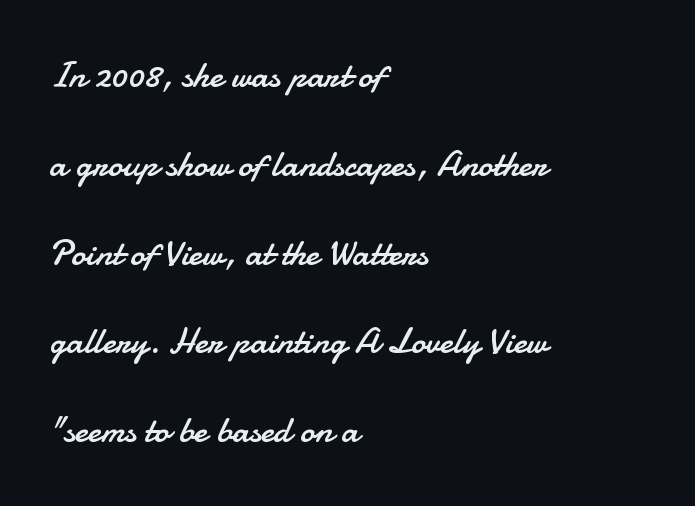
Q: Is the text bold? A: No.
Q: Is the text italic (slanted)? A: Yes.
Q: Is the typeface a serif or a sans-serif typeface? A: Sans-serif.
Q: Is the text underlined? A: No.
Q: How is the paragraph aligned? A: Left-aligned.
Q: Is the spacing between letters normal or unusually wide? A: Normal.
Q: Is the spacing between lines tight, normal or loose? A: Loose.
Q: Width (condensed, normal, or wide)? A: Normal.
Q: Stroke contrast? A: Low.
Q: x-height? A: Small.
Q: Monospaced? A: No.
